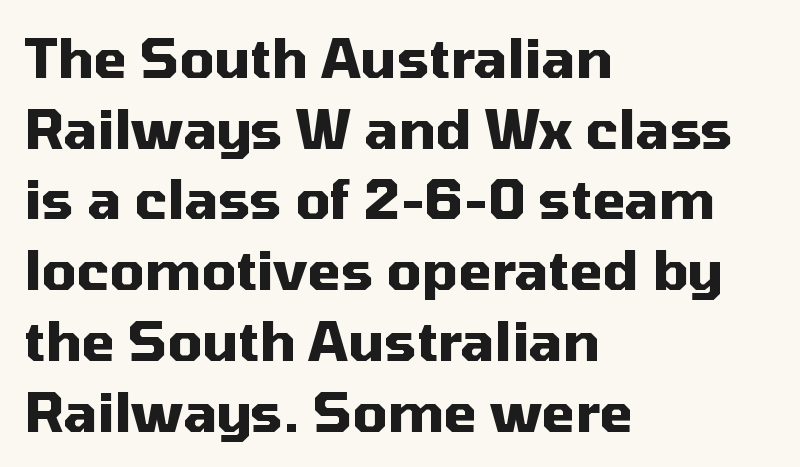
{"serif": "no", "italic": "no", "bold": "yes", "weight": "heavy", "width": "normal", "stroke_contrast": "medium", "x_height": "medium", "monospaced": "no", "underline": "no", "align": "left", "line_spacing": "normal", "line_spacing_ratio": 1.31, "letter_spacing": "normal", "letter_spacing_em": 0.0, "glyph_px": 54}
